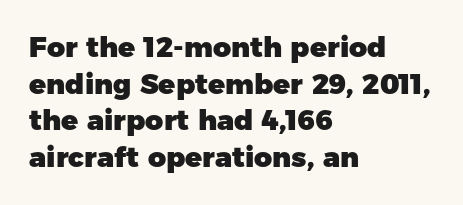
The image shows 28 px heavy sans-serif type, upright; set left-aligned, normal line spacing (1.31x), normal letter spacing, not underlined; low stroke contrast and a medium x-height.
